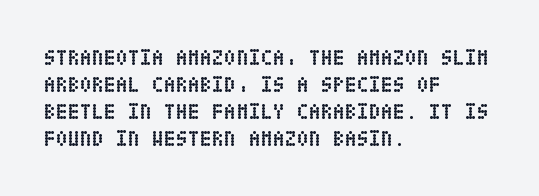
Q: Is the text bold? A: Yes.
Q: Is the text italic (slanted)? A: No, it is upright.
Q: Is the text underlined? A: No.
Q: How is the paragraph aligned? A: Left-aligned.
Q: Is the spacing between letters normal or unusually wide? A: Normal.
